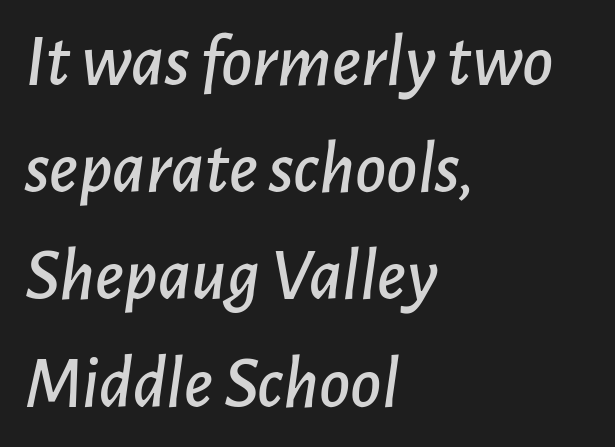
Q: Is the text italic (slanted)? A: Yes, it leans right by about 7 degrees.
Q: Is the text underlined? A: No.
Q: How is the paragraph aligned? A: Left-aligned.
Q: Is the spacing between letters normal or unusually wide? A: Normal.
Q: Is the spacing between lines tight, normal or loose? A: Normal.
Q: Width (condensed, normal, or wide)? A: Normal.
Q: Stroke contrast? A: Low.
Q: x-height? A: Medium.
Q: Monospaced? A: No.
